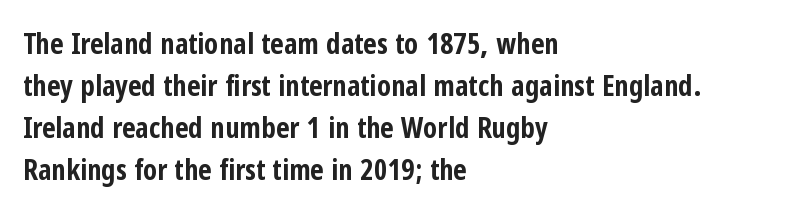
{"serif": "no", "italic": "no", "bold": "yes", "weight": "bold", "width": "condensed", "stroke_contrast": "low", "x_height": "medium", "monospaced": "no", "underline": "no", "align": "left", "line_spacing": "normal", "line_spacing_ratio": 1.45, "letter_spacing": "normal", "letter_spacing_em": 0.0, "glyph_px": 29}
